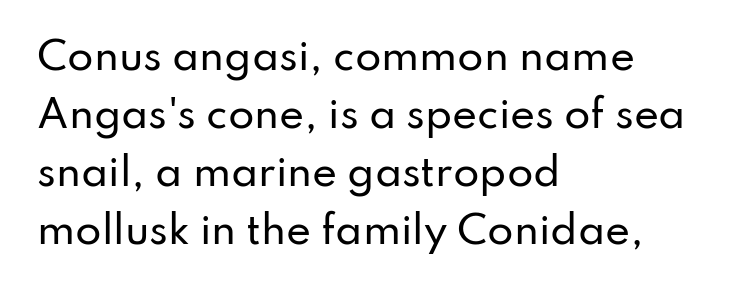
{"serif": "no", "italic": "no", "width": "normal", "stroke_contrast": "low", "x_height": "small", "monospaced": "no", "underline": "no", "align": "left", "line_spacing": "normal", "line_spacing_ratio": 1.53, "letter_spacing": "normal", "letter_spacing_em": 0.0, "glyph_px": 38}
